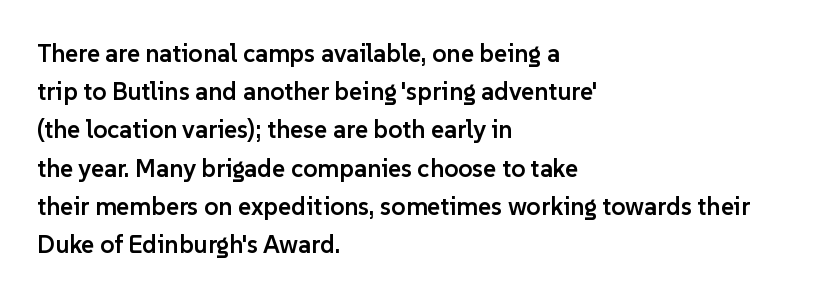
The image shows 25 px text type, upright; set left-aligned, normal line spacing (1.53x), normal letter spacing, not underlined.
